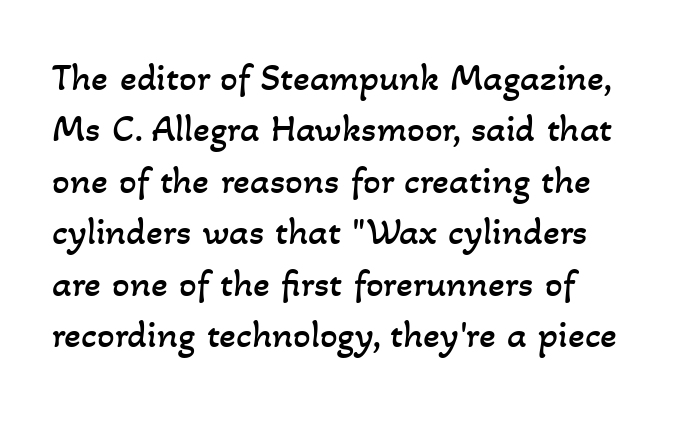
{"bold": "no", "weight": "regular", "width": "normal", "stroke_contrast": "low", "x_height": "small", "monospaced": "no", "underline": "no", "line_spacing": "normal", "line_spacing_ratio": 1.32, "letter_spacing": "normal", "letter_spacing_em": 0.0, "glyph_px": 39}
